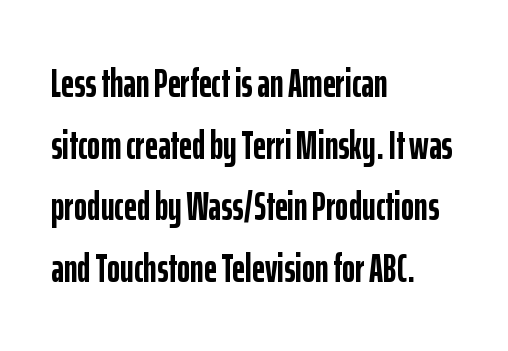
The image shows 40 px semibold, condensed sans-serif type, upright; set left-aligned, normal line spacing (1.54x), normal letter spacing, not underlined; low stroke contrast and a medium x-height.
